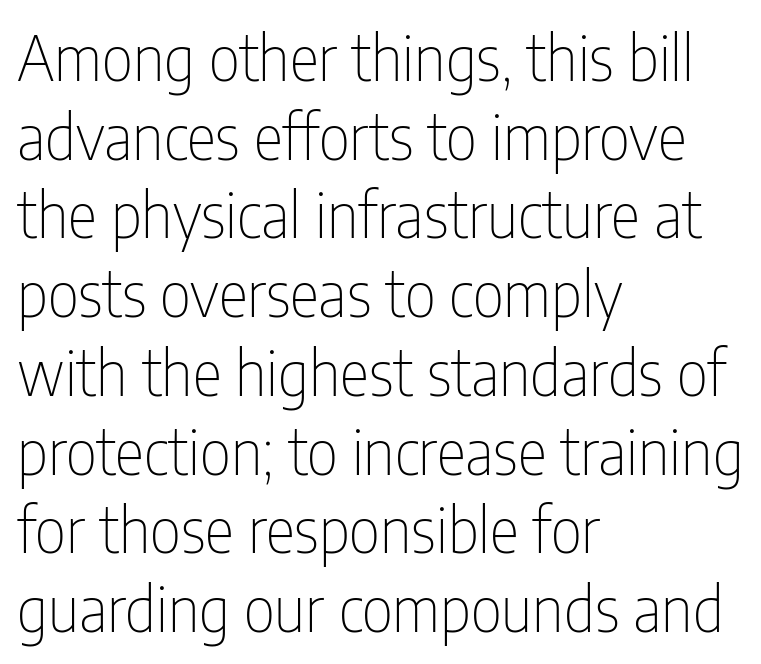
Q: Is the text bold? A: No.
Q: Is the text italic (slanted)? A: No, it is upright.
Q: Is the typeface a serif or a sans-serif typeface? A: Sans-serif.
Q: Is the text underlined? A: No.
Q: How is the paragraph aligned? A: Left-aligned.
Q: Is the spacing between letters normal or unusually wide? A: Normal.
Q: Is the spacing between lines tight, normal or loose? A: Normal.
Q: Width (condensed, normal, or wide)? A: Condensed.
Q: Stroke contrast? A: Low.
Q: x-height? A: Medium.
Q: Monospaced? A: No.
